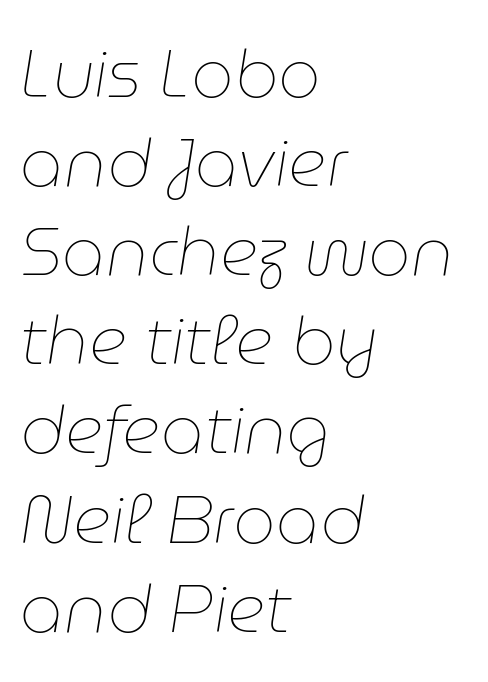
{"italic": "yes", "lean": "right", "slant_degrees": 9, "bold": "no", "weight": "thin", "width": "normal", "stroke_contrast": "low", "x_height": "medium", "monospaced": "no", "underline": "no", "align": "left", "line_spacing": "normal", "line_spacing_ratio": 1.33, "letter_spacing": "normal", "letter_spacing_em": 0.0, "glyph_px": 67}
